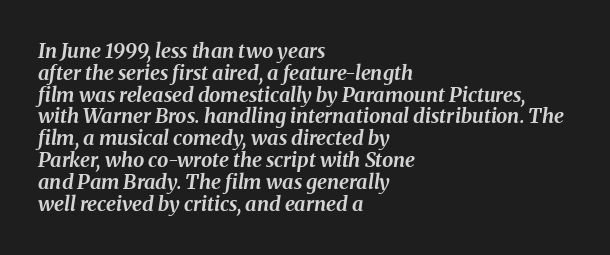
The image shows 20 px bold type, italic (leaning right); set left-aligned, tight line spacing (1.09x), normal letter spacing, not underlined.
